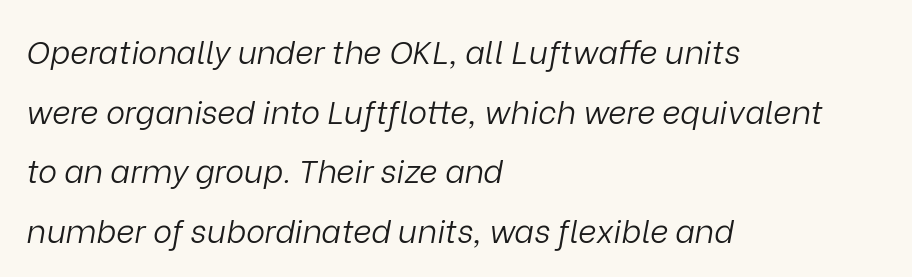
Weight class: somewhere from thin through regular. The glyphs are unaccompanied by any horizontal stroke below them. Looking at the ascenders, they clearly lean. All the whitespace from short lines collects on the right. Honestly, the letter spacing is just normal — you wouldn't notice it. Varying glyph widths throughout — classic text-font behaviour.
